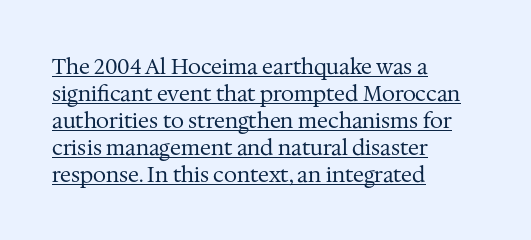
The image shows 21 px text type, upright; set left-aligned, normal line spacing (1.28x), normal letter spacing, underlined.
